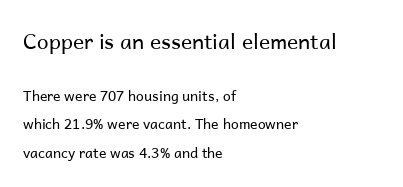
Does extra space separate the letters? No, they use regular spacing. Check the space under the baseline: it is left empty. One glance says open: line gaps are wider than usual. These lines are set flush left with a ragged right edge. Every character sits straight up, as roman type does.
